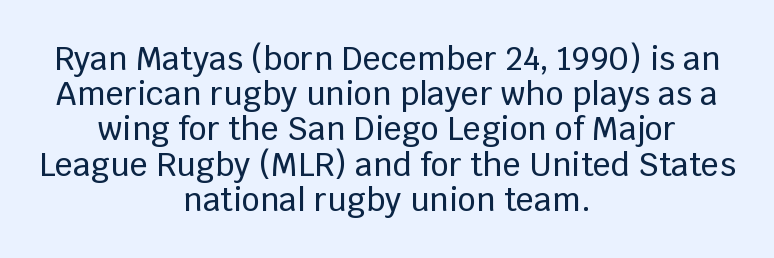
The image shows 32 px sans-serif type, upright; set centered, tight line spacing (1.1x), normal letter spacing, not underlined; low stroke contrast and a large x-height.
